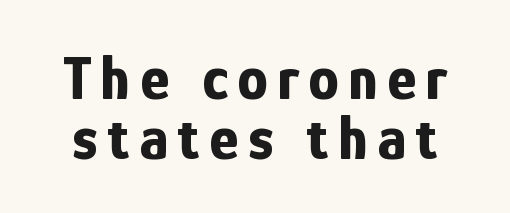
{"serif": "no", "italic": "no", "bold": "yes", "weight": "bold", "width": "condensed", "stroke_contrast": "low", "x_height": "medium", "monospaced": "no", "underline": "no", "line_spacing": "tight", "line_spacing_ratio": 0.97, "glyph_px": 62}
